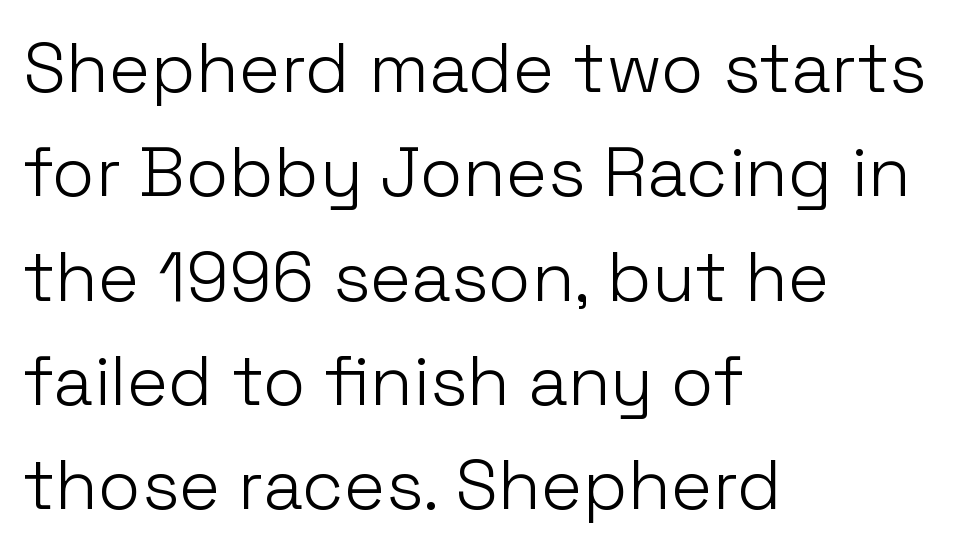
Q: Is the text bold? A: No.
Q: Is the text italic (slanted)? A: No, it is upright.
Q: Is the typeface a serif or a sans-serif typeface? A: Sans-serif.
Q: Is the text underlined? A: No.
Q: How is the paragraph aligned? A: Left-aligned.
Q: Is the spacing between letters normal or unusually wide? A: Normal.
Q: Is the spacing between lines tight, normal or loose? A: Normal.
Q: Width (condensed, normal, or wide)? A: Normal.
Q: Stroke contrast? A: Low.
Q: x-height? A: Medium.
Q: Monospaced? A: No.
